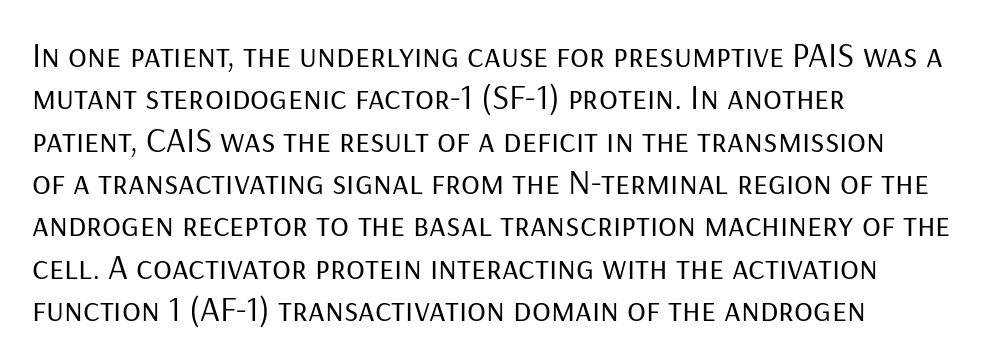
{"serif": "no", "italic": "no", "bold": "no", "weight": "regular", "width": "normal", "stroke_contrast": "low", "x_height": "medium", "monospaced": "no", "underline": "no", "align": "left", "line_spacing_ratio": 1.21, "letter_spacing": "normal", "letter_spacing_em": 0.0, "glyph_px": 35}
